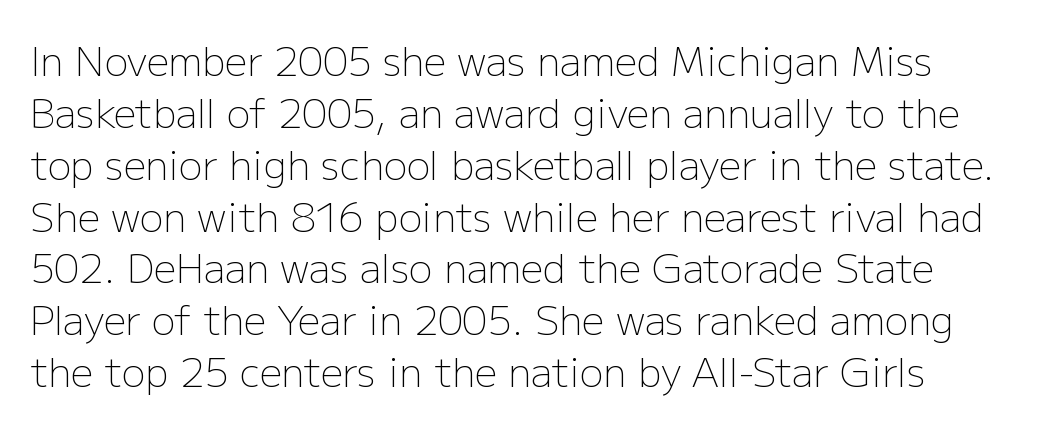
{"serif": "no", "italic": "no", "bold": "no", "weight": "light", "width": "normal", "stroke_contrast": "low", "x_height": "medium", "monospaced": "no", "underline": "no", "align": "left", "line_spacing": "normal", "line_spacing_ratio": 1.33, "letter_spacing": "normal", "letter_spacing_em": 0.0, "glyph_px": 39}
